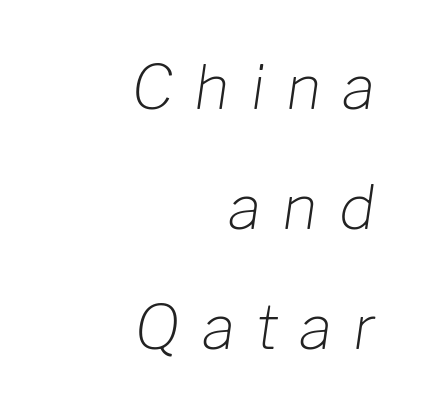
The image shows 61 px light type, italic (leaning right); set right-aligned, loose line spacing (1.97x), unusually wide letter spacing (+0.35 em), not underlined; low stroke contrast and a medium x-height.
